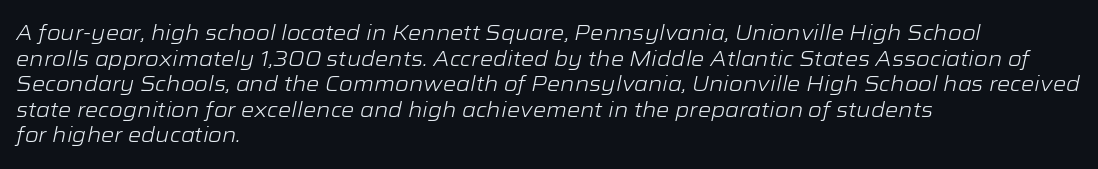
The image shows 21 px text type, italic (leaning right); set left-aligned, line spacing 1.22x, normal letter spacing, not underlined.
